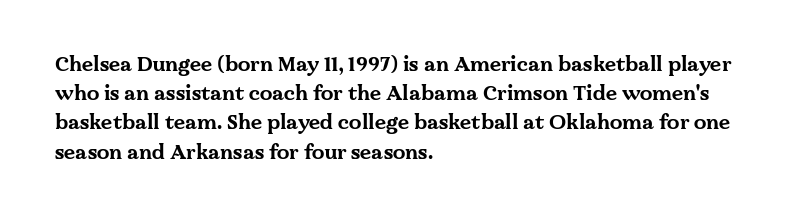
The image shows 20 px bold type, upright; set left-aligned, normal line spacing (1.46x), normal letter spacing, not underlined.
